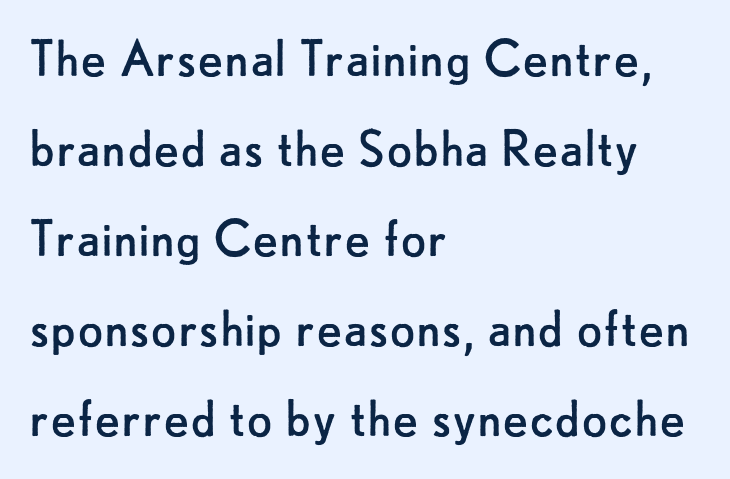
{"serif": "no", "italic": "no", "bold": "no", "weight": "regular", "width": "normal", "stroke_contrast": "low", "x_height": "small", "monospaced": "no", "underline": "no", "align": "left", "line_spacing": "normal", "line_spacing_ratio": 1.5, "letter_spacing": "normal", "letter_spacing_em": 0.0, "glyph_px": 60}
